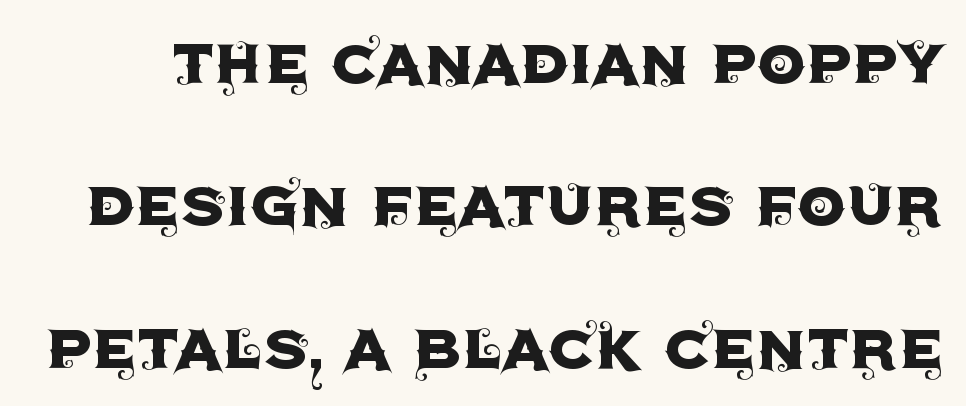
{"serif": "no", "italic": "no", "width": "normal", "x_height": "large", "monospaced": "no", "underline": "no", "line_spacing_ratio": 1.85, "letter_spacing": "normal", "letter_spacing_em": 0.0, "glyph_px": 77}
